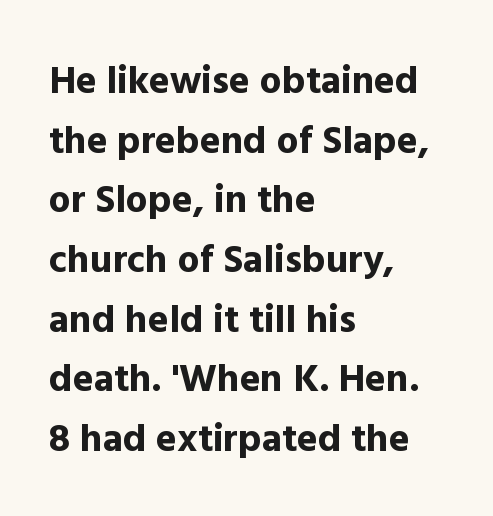
The face used here is proportionally spaced, like ordinary book or web type. Designer's note — italics off, roman on. The line texture is even and compact thanks to regular tracking. Serifs: no, the terminals of the letterforms are clean. The glyphs have the mass of a bold cut. Letters rest on an invisible, unmarked baseline.
